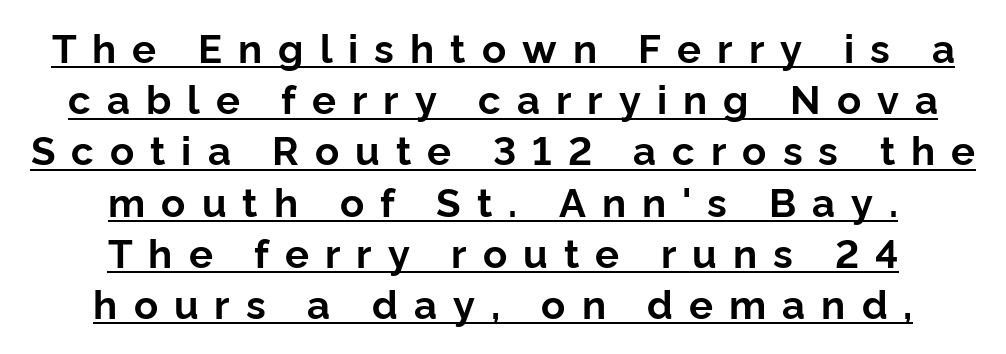
Q: Is the text bold? A: Yes.
Q: Is the text italic (slanted)? A: No, it is upright.
Q: Is the typeface a serif or a sans-serif typeface? A: Sans-serif.
Q: Is the text underlined? A: Yes.
Q: How is the paragraph aligned? A: Centered.
Q: Is the spacing between letters normal or unusually wide? A: Unusually wide.
Q: Is the spacing between lines tight, normal or loose? A: Normal.
Q: Width (condensed, normal, or wide)? A: Normal.
Q: Stroke contrast? A: Low.
Q: x-height? A: Medium.
Q: Monospaced? A: No.
